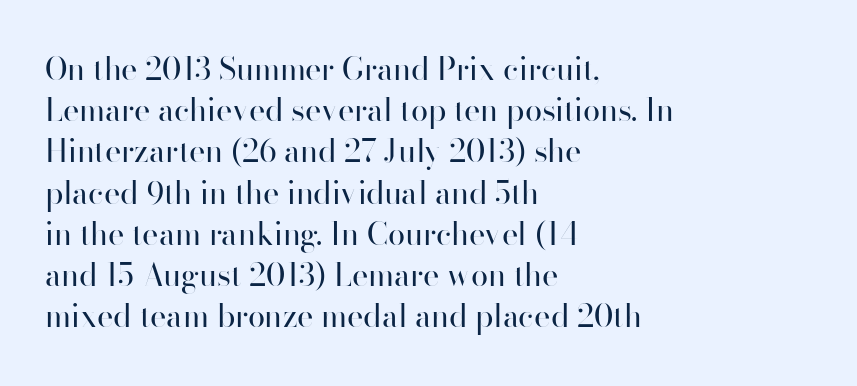
{"serif": "no", "italic": "no", "bold": "no", "weight": "regular", "width": "normal", "stroke_contrast": "high", "x_height": "small", "monospaced": "no", "underline": "no", "align": "left", "line_spacing": "normal", "line_spacing_ratio": 1.33, "letter_spacing": "normal", "letter_spacing_em": 0.0, "glyph_px": 31}
